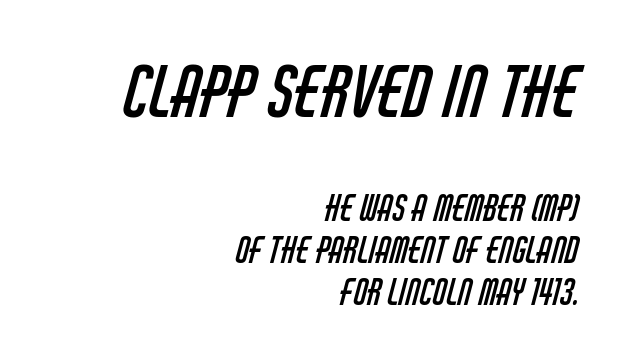
A quiet, ordinary-to-light weight characterises the typeface. Beneath every word, the page is bare. Character widths vary here, with narrow letters taking less room than wide ones. This sample uses plain, unmodified letter spacing. These lines are composed in type without serifs. This rendering uses right alignment, leaving the left contour irregular.
